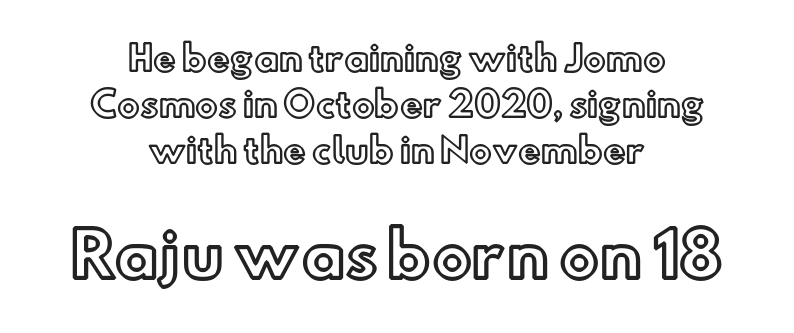
Q: Is the text italic (slanted)? A: No, it is upright.
Q: Is the text underlined? A: No.
Q: How is the paragraph aligned? A: Centered.
Q: Is the spacing between letters normal or unusually wide? A: Normal.
Q: Is the spacing between lines tight, normal or loose? A: Normal.
Q: Which block of text is set in a larger size, the first (top) or the second (bottom)? A: The second (bottom) one.
Q: Width (condensed, normal, or wide)? A: Normal.
Q: x-height? A: Small.
Q: Monospaced? A: No.
